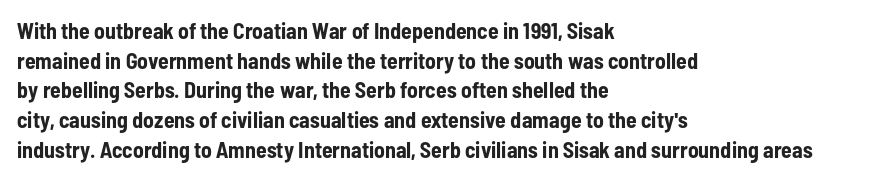
The image shows 22 px bold type, upright; set left-aligned, normal line spacing (1.35x), normal letter spacing, not underlined.
